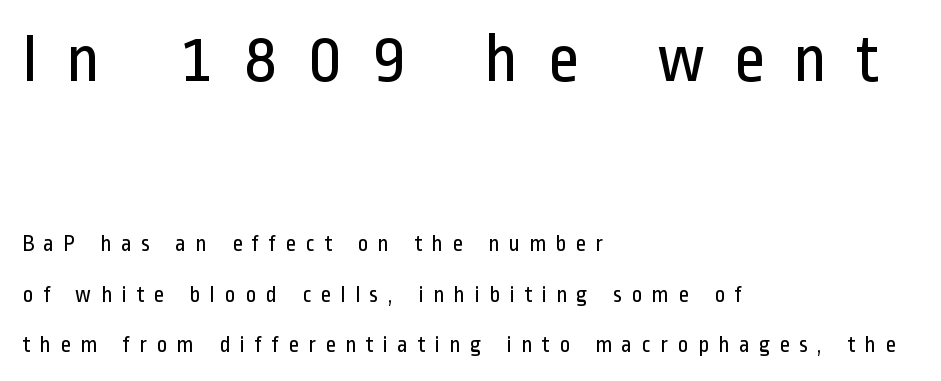
{"serif": "no", "italic": "no", "bold": "no", "weight": "regular", "width": "condensed", "stroke_contrast": "low", "x_height": "medium", "monospaced": "no", "underline": "no", "align": "left", "line_spacing": "loose", "line_spacing_ratio": 2.19, "letter_spacing": "wide", "letter_spacing_em": 0.4, "larger_block": "first", "size_ratio": 3.04, "glyph_px": 70}
